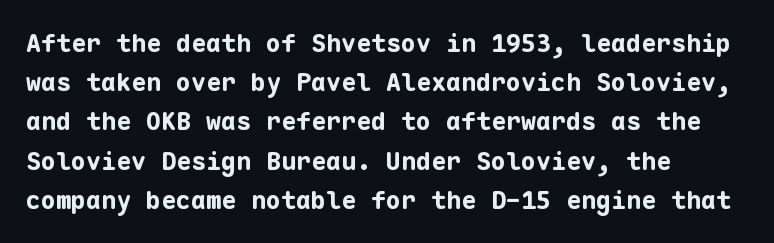
{"italic": "no", "bold": "yes", "underline": "no", "align": "left", "line_spacing": "normal", "line_spacing_ratio": 1.57, "letter_spacing": "normal", "letter_spacing_em": 0.0, "glyph_px": 25}
